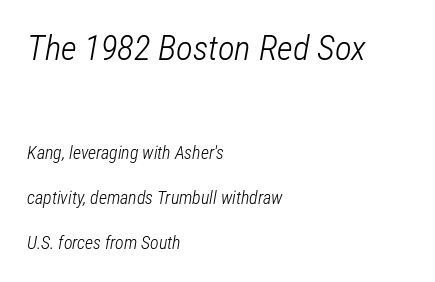
{"italic": "yes", "lean": "right", "slant_degrees": 12, "bold": "no", "weight": "light", "width": "condensed", "stroke_contrast": "low", "x_height": "medium", "monospaced": "no", "underline": "no", "align": "left", "line_spacing": "loose", "line_spacing_ratio": 2.5, "letter_spacing": "normal", "letter_spacing_em": 0.0, "larger_block": "first", "size_ratio": 1.94, "glyph_px": 35}
